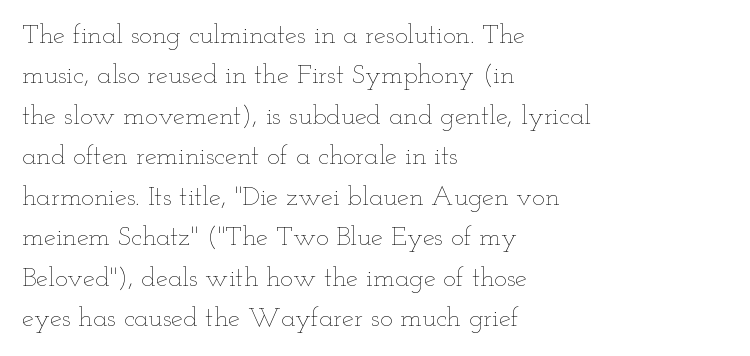
The image shows 27 px text type, upright; set left-aligned, normal line spacing (1.5x), normal letter spacing, not underlined.
